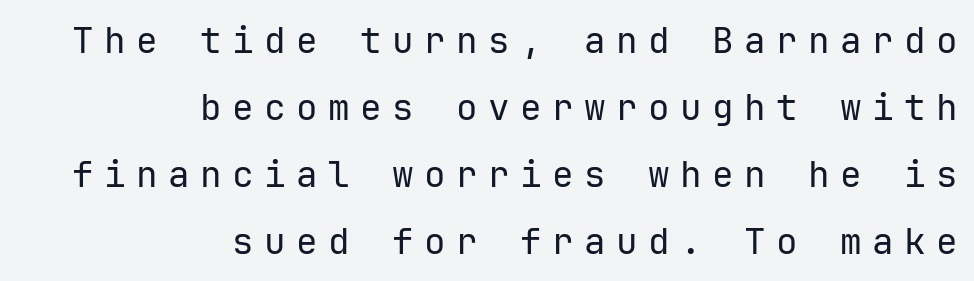
Q: Is the text bold? A: No.
Q: Is the text italic (slanted)? A: No, it is upright.
Q: Is the typeface a serif or a sans-serif typeface? A: Sans-serif.
Q: Is the text underlined? A: No.
Q: How is the paragraph aligned? A: Right-aligned.
Q: Is the spacing between letters normal or unusually wide? A: Unusually wide.
Q: Width (condensed, normal, or wide)? A: Normal.
Q: Stroke contrast? A: Low.
Q: x-height? A: Medium.
